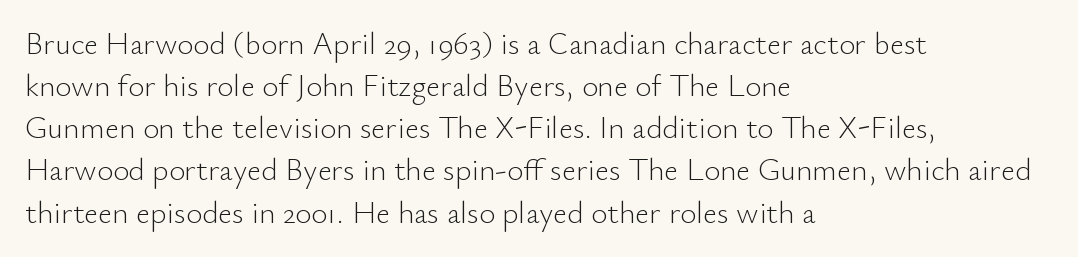
Q: Is the text bold? A: No.
Q: Is the text italic (slanted)? A: No, it is upright.
Q: Is the typeface a serif or a sans-serif typeface? A: Sans-serif.
Q: Is the text underlined? A: No.
Q: How is the paragraph aligned? A: Left-aligned.
Q: Is the spacing between letters normal or unusually wide? A: Normal.
Q: Is the spacing between lines tight, normal or loose? A: Normal.
Q: Width (condensed, normal, or wide)? A: Normal.
Q: Stroke contrast? A: Low.
Q: x-height? A: Small.
Q: Monospaced? A: No.
